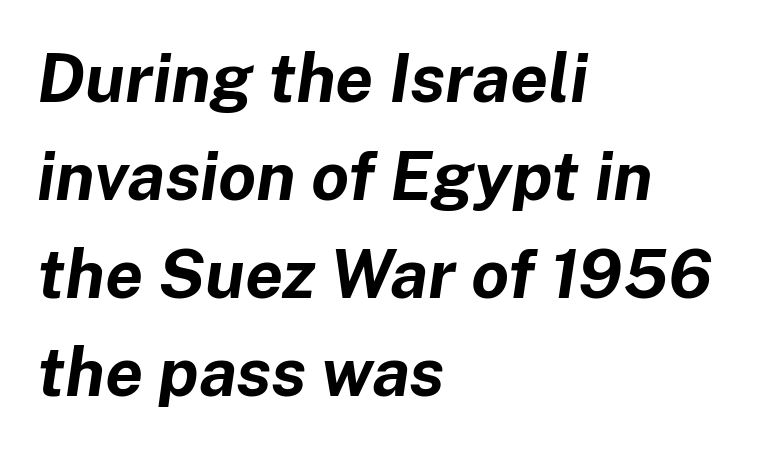
The image shows 68 px bold type, italic (leaning right); set left-aligned, normal line spacing (1.44x), normal letter spacing, not underlined; low stroke contrast and a medium x-height.
